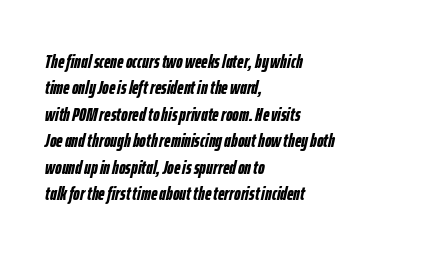
{"italic": "yes", "lean": "right", "slant_degrees": 12, "bold": "yes", "underline": "no", "align": "left", "line_spacing": "normal", "line_spacing_ratio": 1.32, "letter_spacing": "normal", "letter_spacing_em": 0.0, "glyph_px": 20}
